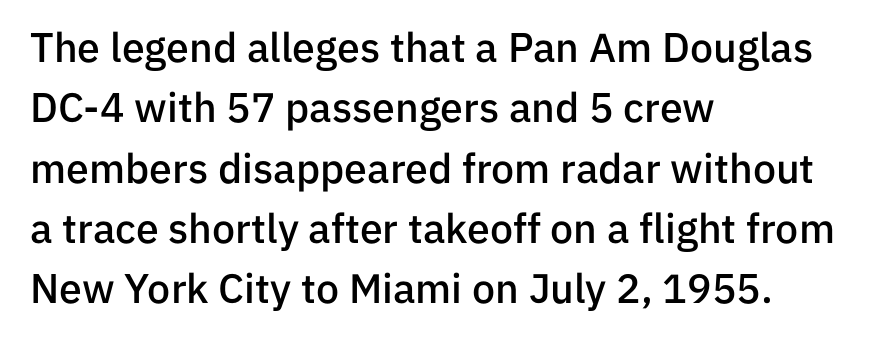
The image shows 41 px semibold sans-serif type, upright; set left-aligned, normal line spacing (1.47x), normal letter spacing, not underlined; low stroke contrast and a medium x-height.
